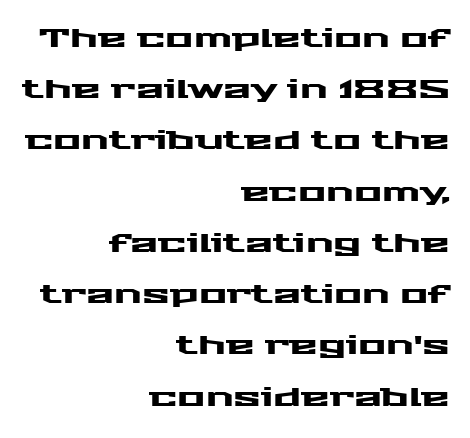
If you drew a line through each stem, it would be perfectly vertical. Is the letter spacing exaggerated? No — it looks like the ordinary default. Vertically, the passage feels expansive, rows floating well apart. Line endings align vertically; line beginnings do not.
